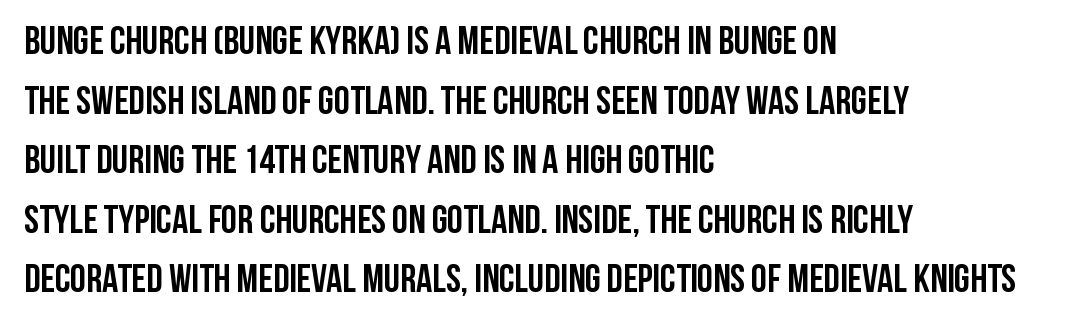
{"serif": "no", "italic": "no", "bold": "yes", "weight": "semibold", "width": "condensed", "stroke_contrast": "low", "x_height": "large", "monospaced": "no", "underline": "no", "align": "left", "line_spacing": "normal", "line_spacing_ratio": 1.49, "letter_spacing": "normal", "letter_spacing_em": 0.0, "glyph_px": 40}
